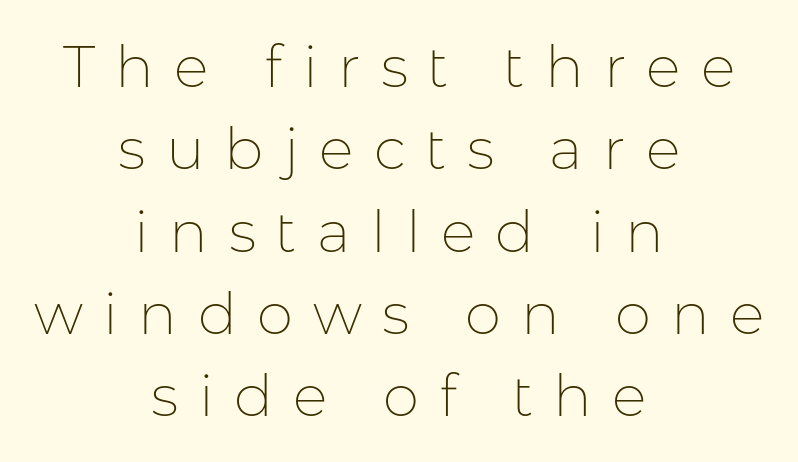
{"serif": "no", "italic": "no", "bold": "no", "weight": "thin", "width": "normal", "stroke_contrast": "low", "x_height": "medium", "monospaced": "no", "underline": "no", "align": "center", "line_spacing": "normal", "line_spacing_ratio": 1.42, "letter_spacing": "wide", "letter_spacing_em": 0.35, "glyph_px": 58}
